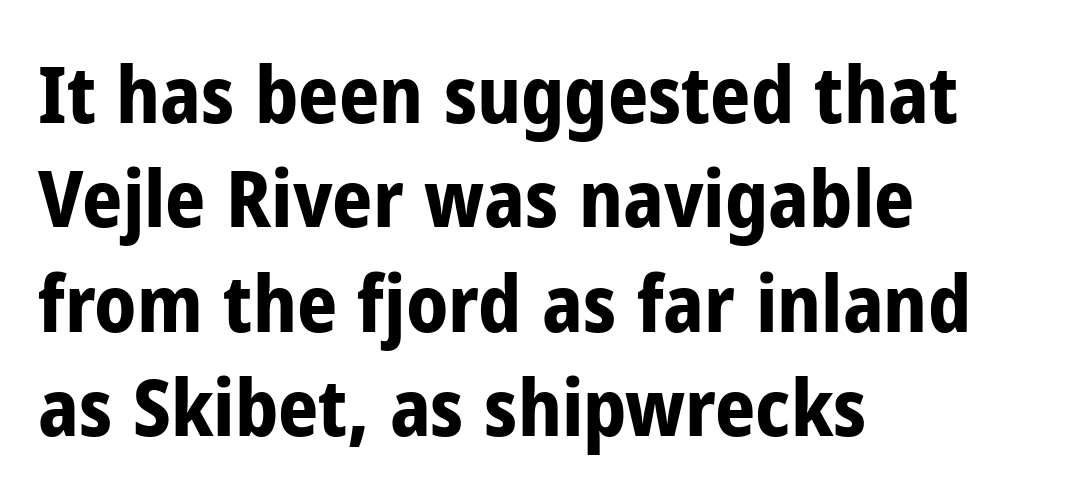
The image shows 79 px bold, condensed sans-serif type, upright; set left-aligned, normal line spacing (1.32x), normal letter spacing, not underlined; low stroke contrast and a medium x-height.
